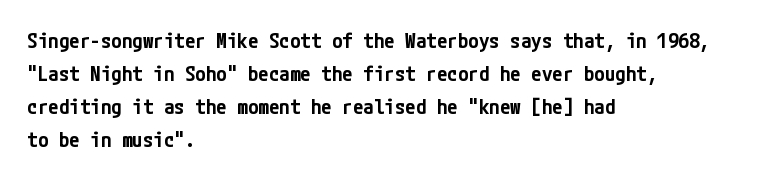
{"italic": "no", "bold": "semi", "underline": "no", "align": "left", "line_spacing": "normal", "line_spacing_ratio": 1.57, "letter_spacing": "normal", "letter_spacing_em": 0.0, "glyph_px": 21}
